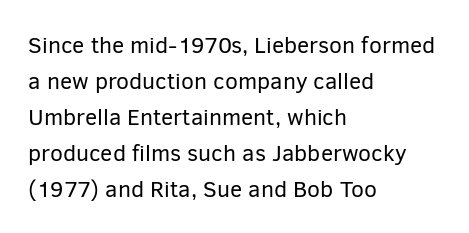
The image shows 23 px text type, upright; set left-aligned, normal line spacing (1.57x), normal letter spacing, not underlined.
